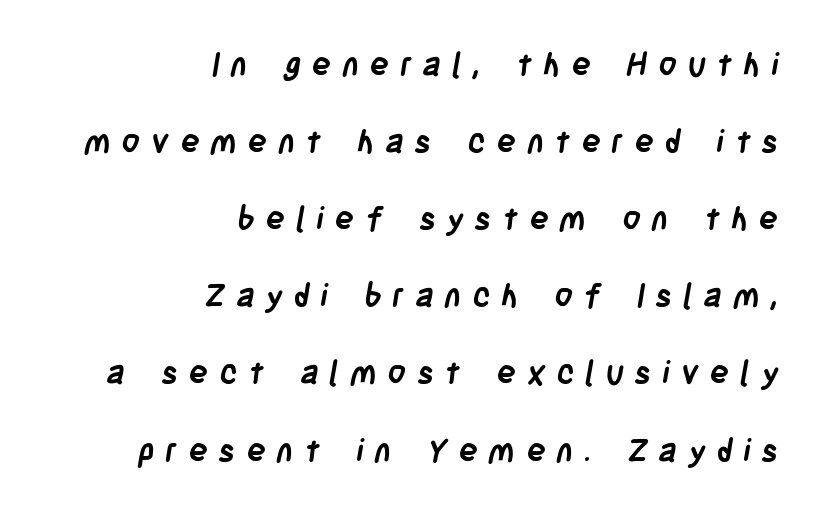
{"serif": "no", "bold": "yes", "weight": "semibold", "width": "condensed", "stroke_contrast": "low", "x_height": "large", "monospaced": "no", "underline": "no", "align": "right", "line_spacing": "loose", "line_spacing_ratio": 2.41, "letter_spacing": "wide", "letter_spacing_em": 0.34, "glyph_px": 32}
